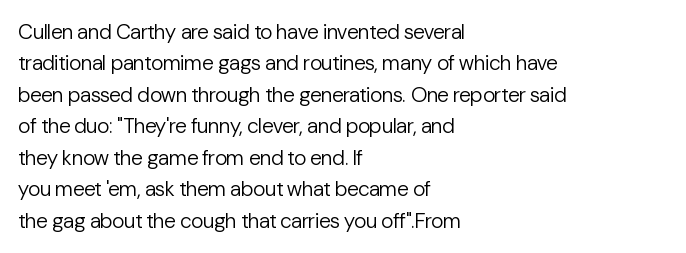
{"italic": "no", "bold": "no", "underline": "no", "align": "left", "line_spacing": "normal", "line_spacing_ratio": 1.5, "letter_spacing": "normal", "letter_spacing_em": 0.0, "glyph_px": 21}
